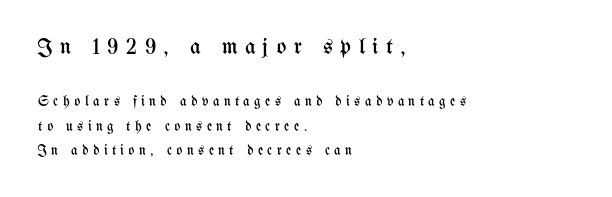
Q: Is the text bold? A: No.
Q: Is the text italic (slanted)? A: No, it is upright.
Q: Is the text underlined? A: No.
Q: How is the paragraph aligned? A: Left-aligned.
Q: Is the spacing between letters normal or unusually wide? A: Unusually wide.
Q: Which block of text is set in a larger size, the first (top) or the second (bottom)? A: The first (top) one.
